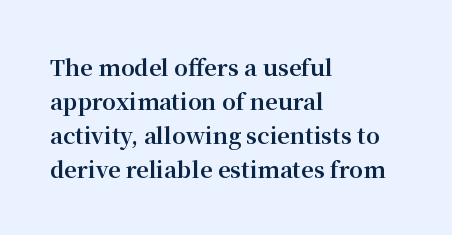
The image shows 22 px bold type, upright; set left-aligned, normal line spacing (1.54x), normal letter spacing, not underlined.
